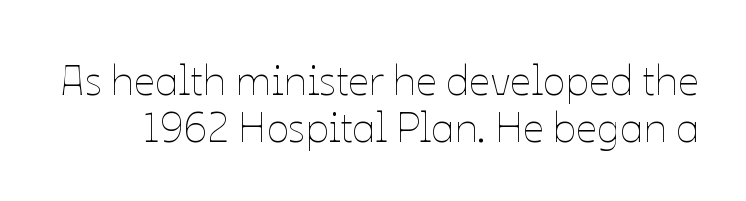
Weight: regular or lighter. Closely set lines give the paragraph a compact silhouette. Looks like regular typesetting: each glyph gets only the width it needs. The rendering keeps characters at their native spacing. Every stem runs plumb, perpendicular to the baseline.
